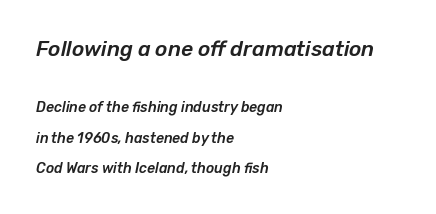
The image shows 21 px text type, italic (leaning right); set left-aligned, loose line spacing (2.17x), normal letter spacing, not underlined; the first (top) block is 1.5x larger.
